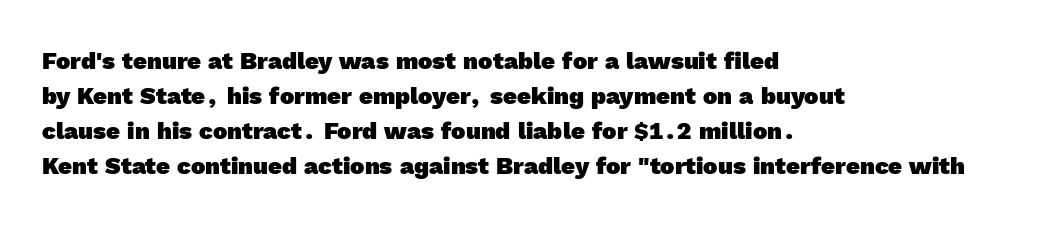
The rendering keeps characters at their native spacing. One-word summary of the alignment: left. Underlining? Definitely not there. Successive baselines arrive at the customary interval. Set as a true bold cut, around the 700 mark.
